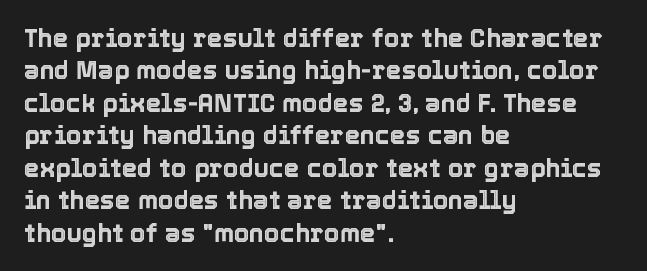
Q: Is the text italic (slanted)? A: No, it is upright.
Q: Is the text underlined? A: No.
Q: How is the paragraph aligned? A: Left-aligned.
Q: Is the spacing between letters normal or unusually wide? A: Normal.
Q: Is the spacing between lines tight, normal or loose? A: Normal.
